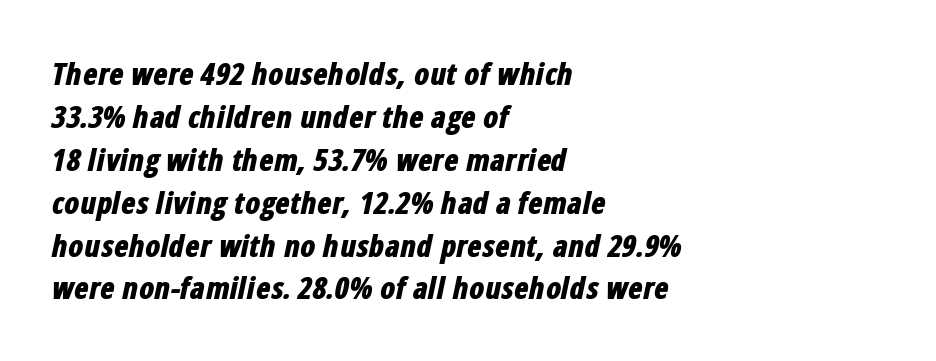
This sample has the flowing, uneven cadence of proportional lettering. This rendering features lettering with no underline. Whoever set this chose a conventional vertical rhythm. The lettering tilts uniformly, giving the passage an italic look.
